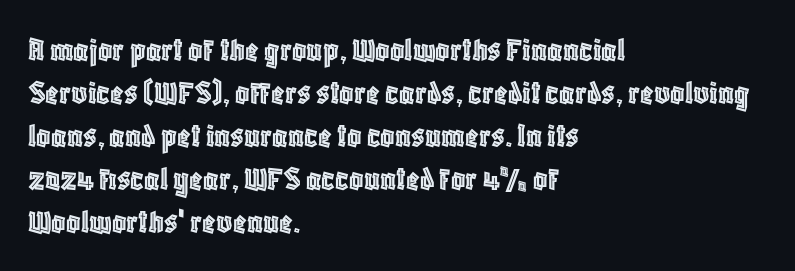
The image shows 35 px condensed type, upright; set left-aligned, line spacing 1.23x, normal letter spacing, not underlined; a large x-height.
